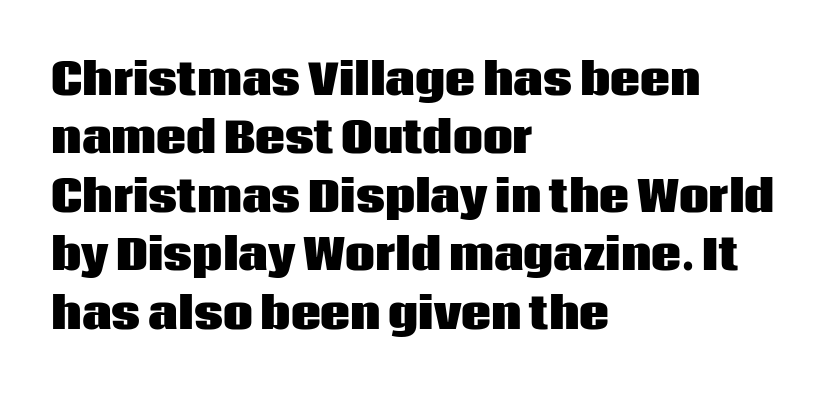
Q: Is the text bold? A: Yes.
Q: Is the text italic (slanted)? A: No, it is upright.
Q: Is the typeface a serif or a sans-serif typeface? A: Sans-serif.
Q: Is the text underlined? A: No.
Q: How is the paragraph aligned? A: Left-aligned.
Q: Is the spacing between letters normal or unusually wide? A: Normal.
Q: Is the spacing between lines tight, normal or loose? A: Normal.
Q: Width (condensed, normal, or wide)? A: Normal.
Q: Stroke contrast? A: Low.
Q: x-height? A: Large.
Q: Monospaced? A: No.
